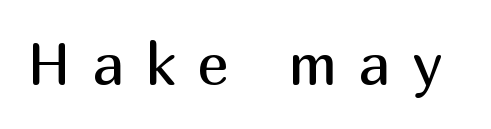
The image shows 59 px regular-weight sans-serif type, upright; set unusually wide letter spacing (+0.36 em), not underlined; medium stroke contrast and a medium x-height.
